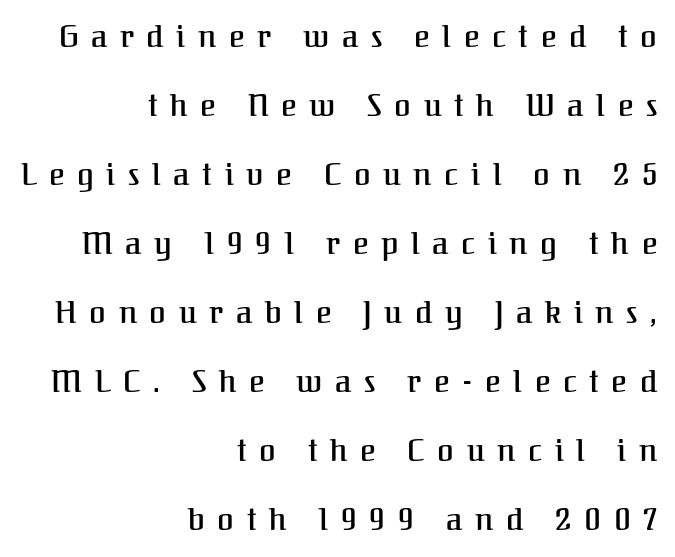
Q: Is the text italic (slanted)? A: No, it is upright.
Q: Is the typeface a serif or a sans-serif typeface? A: Serif.
Q: Is the text underlined? A: No.
Q: How is the paragraph aligned? A: Right-aligned.
Q: Is the spacing between letters normal or unusually wide? A: Unusually wide.
Q: Is the spacing between lines tight, normal or loose? A: Loose.
Q: Width (condensed, normal, or wide)? A: Normal.
Q: Stroke contrast? A: Medium.
Q: x-height? A: Medium.
Q: Monospaced? A: No.
